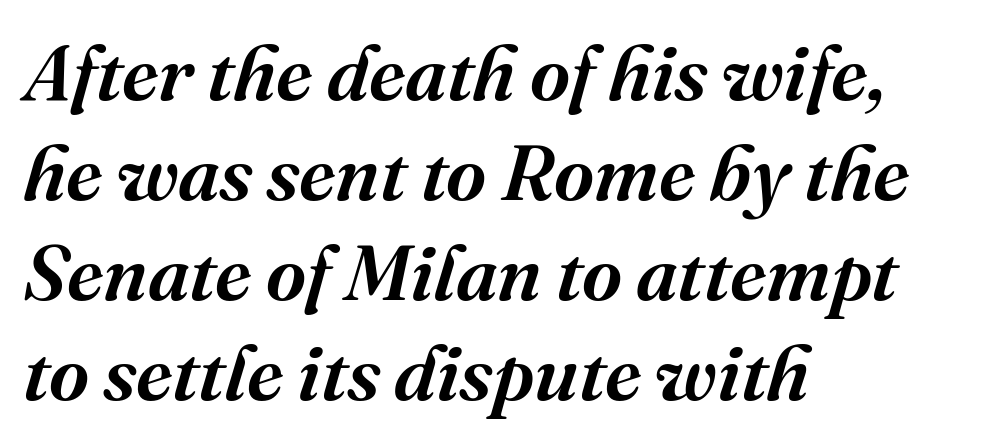
{"serif": "yes", "italic": "yes", "lean": "right", "slant_degrees": 16, "width": "normal", "stroke_contrast": "medium", "x_height": "medium", "monospaced": "no", "underline": "no", "align": "left", "line_spacing": "normal", "line_spacing_ratio": 1.28, "letter_spacing": "normal", "letter_spacing_em": 0.0, "glyph_px": 78}
